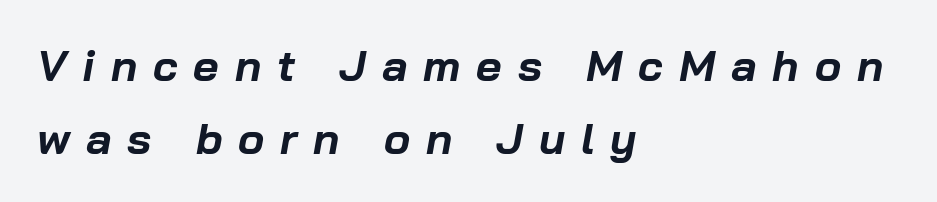
The rows are spaced the way most documents space them. Notice how the passage keeps a crisp vertical edge on the left only. The passage shown has open, widely tracked lettering throughout. Type without underlining.
